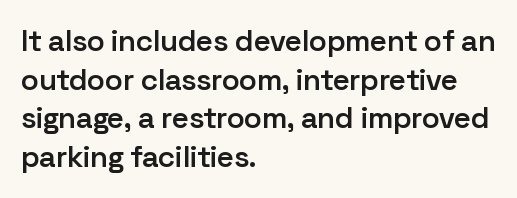
The image shows 30 px semibold sans-serif type, upright; set left-aligned, normal line spacing (1.29x), normal letter spacing, not underlined; low stroke contrast and a medium x-height.
